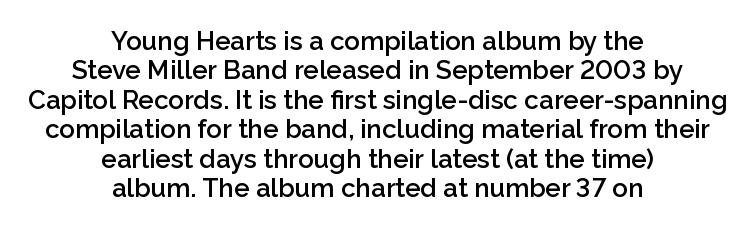
A typesetter would mark this as roman, not italic. Students, this is semibold: more ink than regular, less than bold. Does the copy run flush right? No — it is centered line by line. How are the letters spaced? Ordinarily, with no added tracking. The lines are packed closely together with very little leading.
